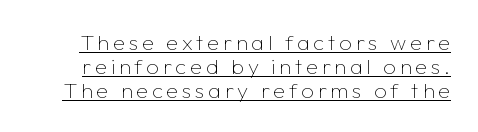
{"italic": "no", "bold": "no", "underline": "yes", "line_spacing": "tight", "line_spacing_ratio": 1.09, "glyph_px": 22}
